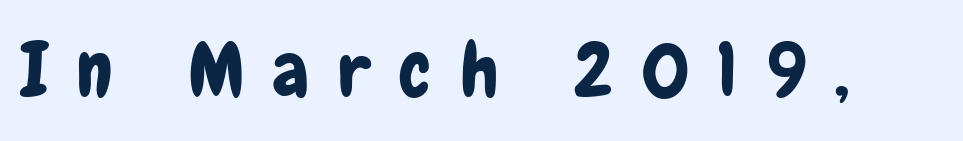
{"serif": "no", "italic": "no", "width": "condensed", "stroke_contrast": "low", "x_height": "medium", "monospaced": "no", "underline": "no", "letter_spacing": "wide", "letter_spacing_em": 0.38, "glyph_px": 76}
